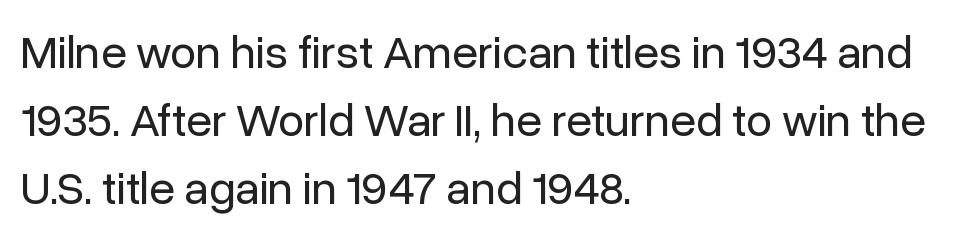
Each letter's strokes conclude bluntly, with no projecting serifs. The space directly below the letters is spotless. This block has exactly the height ordinary leading produces. This rendering leaves character spacing at its baseline value. The paragraph has a hard left edge and a soft right edge.
